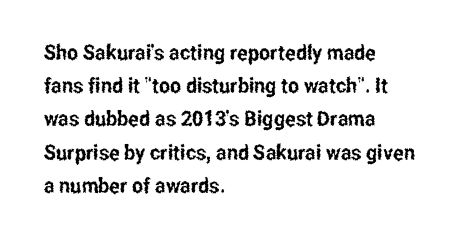
{"italic": "no", "underline": "no", "align": "left", "line_spacing": "normal", "line_spacing_ratio": 1.58, "letter_spacing": "normal", "letter_spacing_em": 0.0, "glyph_px": 21}
